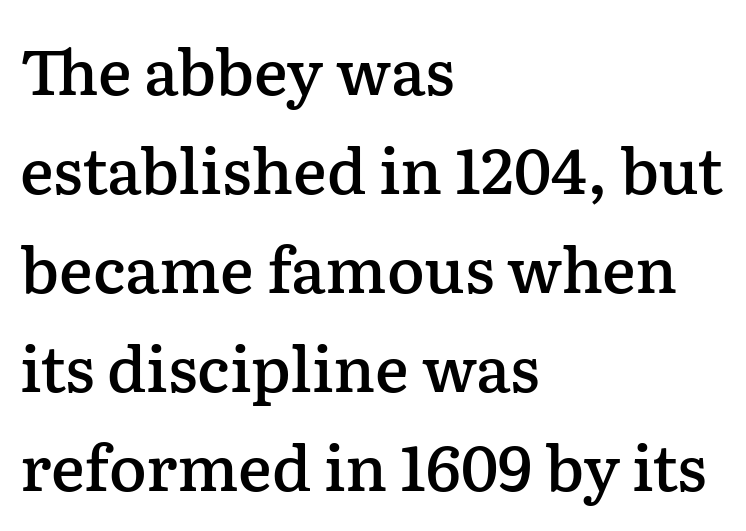
Tracking here is standard; glyphs follow each other at the usual distance. You can tell it's not italic because the verticals are truly vertical. The face used here is proportionally spaced, like ordinary book or web type. Horizontal bands of white between lines are of average thickness.
